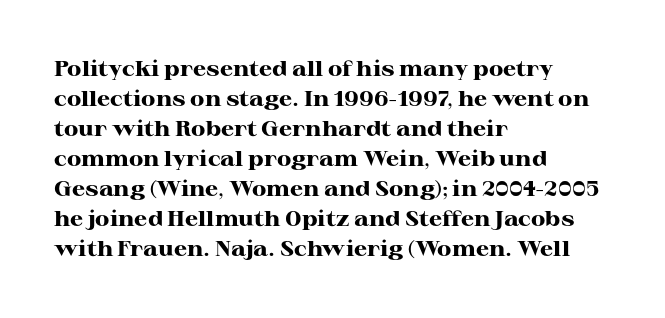
Q: Is the text bold? A: Yes.
Q: Is the text italic (slanted)? A: No, it is upright.
Q: Is the text underlined? A: No.
Q: How is the paragraph aligned? A: Left-aligned.
Q: Is the spacing between letters normal or unusually wide? A: Normal.
Q: Is the spacing between lines tight, normal or loose? A: Normal.
